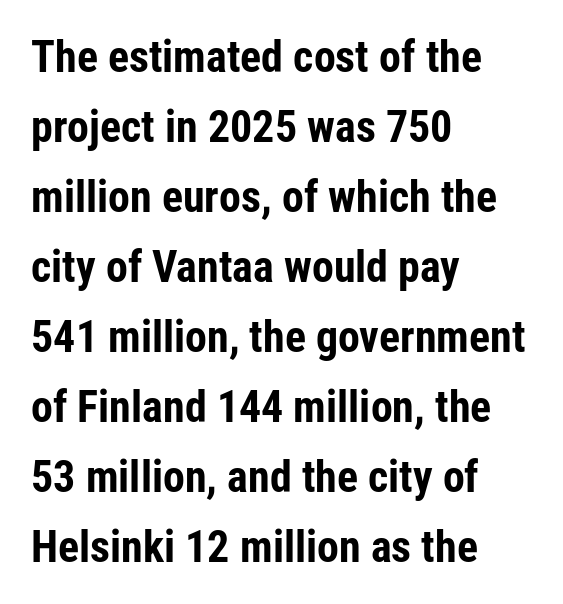
The image shows 44 px bold, condensed sans-serif type, upright; set left-aligned, normal line spacing (1.59x), normal letter spacing, not underlined; low stroke contrast and a medium x-height.
